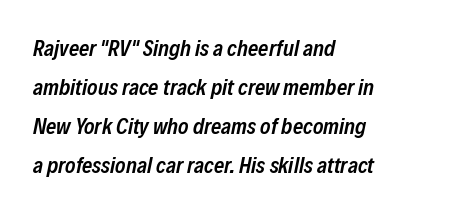
Q: Is the text bold? A: Semi-bold.
Q: Is the text italic (slanted)? A: Yes, it leans right by about 12 degrees.
Q: Is the text underlined? A: No.
Q: How is the paragraph aligned? A: Left-aligned.
Q: Is the spacing between letters normal or unusually wide? A: Normal.
